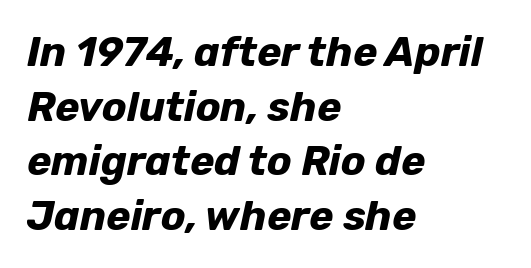
Check under the words: just untouched page. These lines are rendered in a variable-pitch font. Thick stems and heavy bowls — unmistakably bold. Observe the lean: these are italic letterforms. This sample keeps an unexceptional amount of space between lines. Students, note that the glyphs here touch the page at normal intervals.
